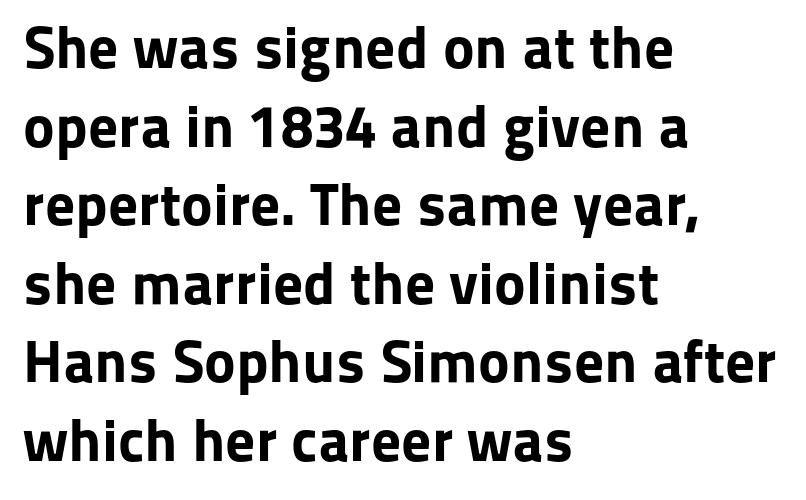
{"serif": "no", "italic": "no", "bold": "yes", "weight": "bold", "width": "normal", "stroke_contrast": "low", "x_height": "medium", "monospaced": "no", "underline": "no", "align": "left", "line_spacing": "normal", "line_spacing_ratio": 1.31, "letter_spacing": "normal", "letter_spacing_em": 0.0, "glyph_px": 60}
